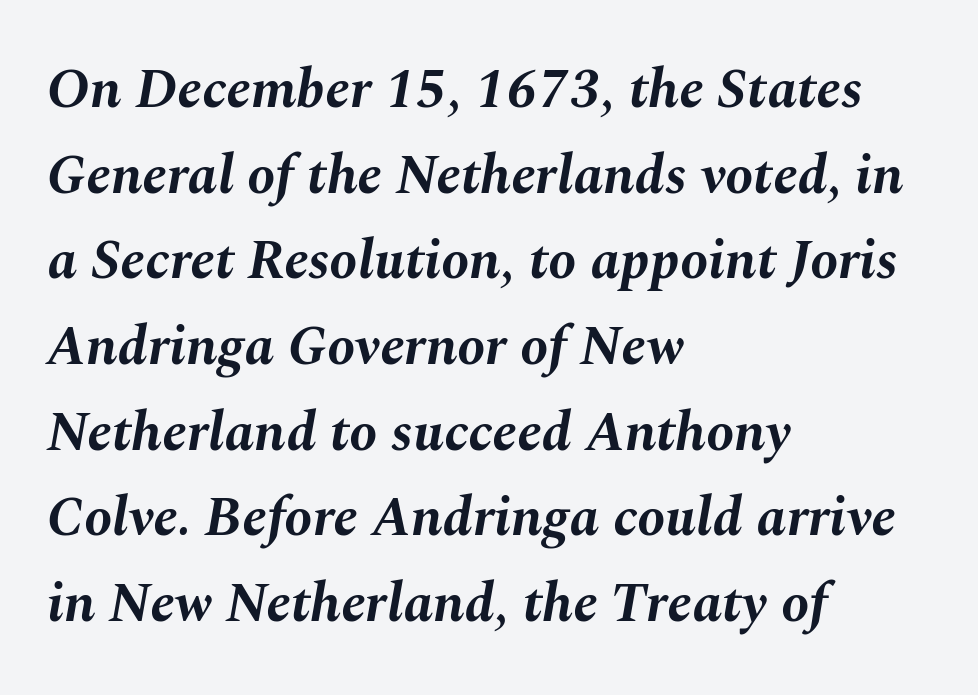
Q: Is the text bold? A: Yes.
Q: Is the text italic (slanted)? A: Yes, it leans right by about 10 degrees.
Q: Is the text underlined? A: No.
Q: How is the paragraph aligned? A: Left-aligned.
Q: Is the spacing between letters normal or unusually wide? A: Normal.
Q: Is the spacing between lines tight, normal or loose? A: Normal.
Q: Width (condensed, normal, or wide)? A: Normal.
Q: Stroke contrast? A: Medium.
Q: x-height? A: Medium.
Q: Monospaced? A: No.
